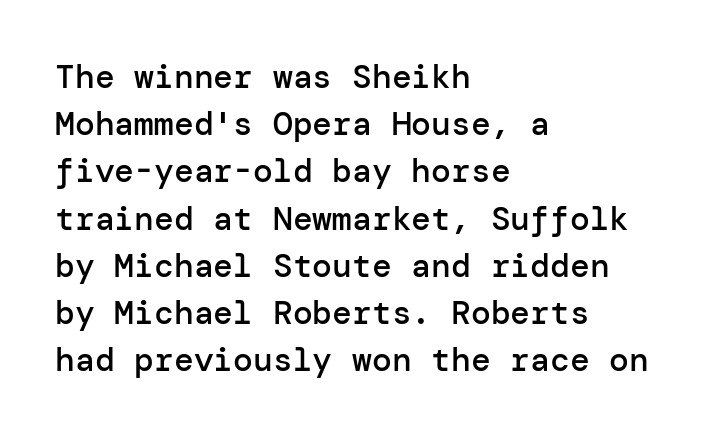
{"serif": "no", "italic": "no", "bold": "semi", "weight": "semibold", "width": "normal", "stroke_contrast": "low", "x_height": "medium", "underline": "no", "align": "left", "line_spacing": "normal", "line_spacing_ratio": 1.43, "letter_spacing": "normal", "letter_spacing_em": 0.0, "glyph_px": 33}
